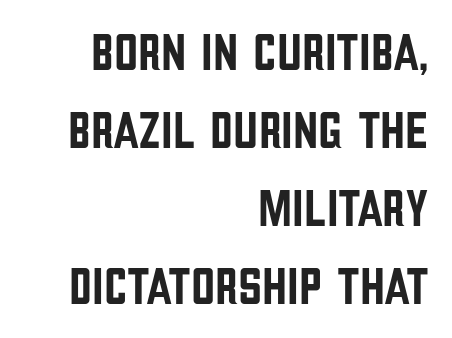
This sample uses plain, unmodified letter spacing. Every character sits straight up, as roman type does. Check where the strokes stop: nothing finishes them off — pure sans. Horizontal alignment here is rightward, an uncommon choice for prose. Each letter keeps its own natural width here, so spacing adapts to shape. The designer left line spacing at the default.
